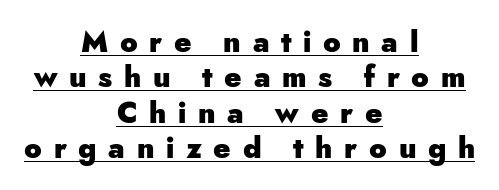
A typesetter would label this face a sans. Spacing between characters has been opened up far beyond the box default. Typographic density is high because the face is bold. Underline: present. The rag falls on both sides of this text block equally. This is roman type, the default non-slanted kind.
